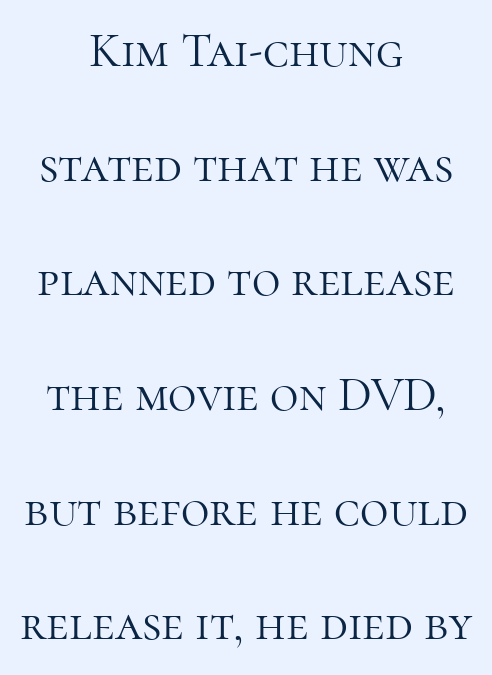
{"serif": "yes", "italic": "no", "bold": "no", "weight": "light", "width": "normal", "stroke_contrast": "high", "x_height": "medium", "monospaced": "no", "underline": "no", "align": "center", "line_spacing": "loose", "line_spacing_ratio": 2.34, "letter_spacing": "normal", "letter_spacing_em": 0.0, "glyph_px": 49}
